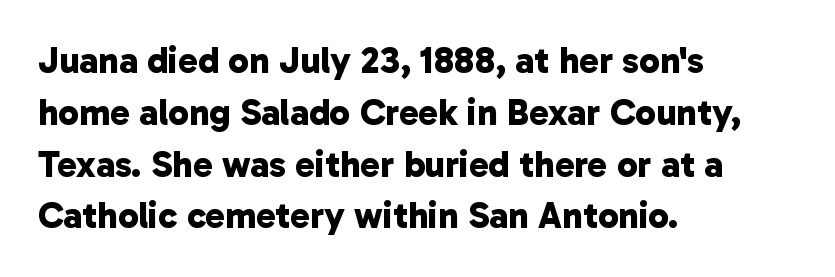
{"serif": "no", "bold": "yes", "weight": "bold", "width": "normal", "stroke_contrast": "low", "x_height": "medium", "monospaced": "no", "underline": "no", "align": "left", "line_spacing": "normal", "line_spacing_ratio": 1.4, "letter_spacing": "normal", "letter_spacing_em": 0.0, "glyph_px": 37}
